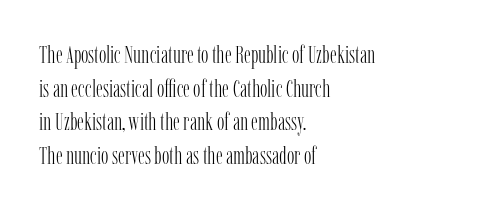
Honestly, there is no underline to notice here at all. When letters stand straight like this, we call the style roman or upright. The passage shown stacks its lines at a standard gap. Horizontal alignment here is leftward, the default for most running prose. Ink coverage per letter is moderate at most.
